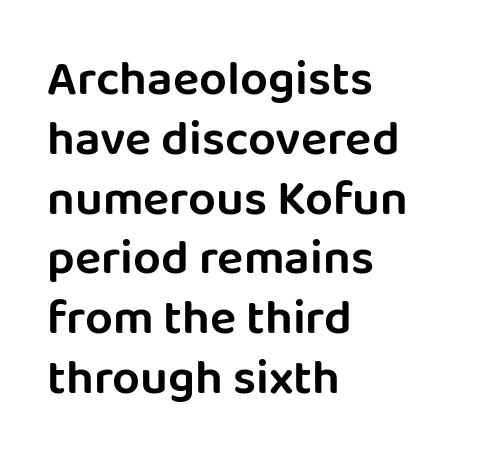
Q: Is the text italic (slanted)? A: No, it is upright.
Q: Is the typeface a serif or a sans-serif typeface? A: Sans-serif.
Q: Is the text underlined? A: No.
Q: How is the paragraph aligned? A: Left-aligned.
Q: Is the spacing between letters normal or unusually wide? A: Normal.
Q: Width (condensed, normal, or wide)? A: Normal.
Q: Stroke contrast? A: Low.
Q: x-height? A: Large.
Q: Monospaced? A: No.
